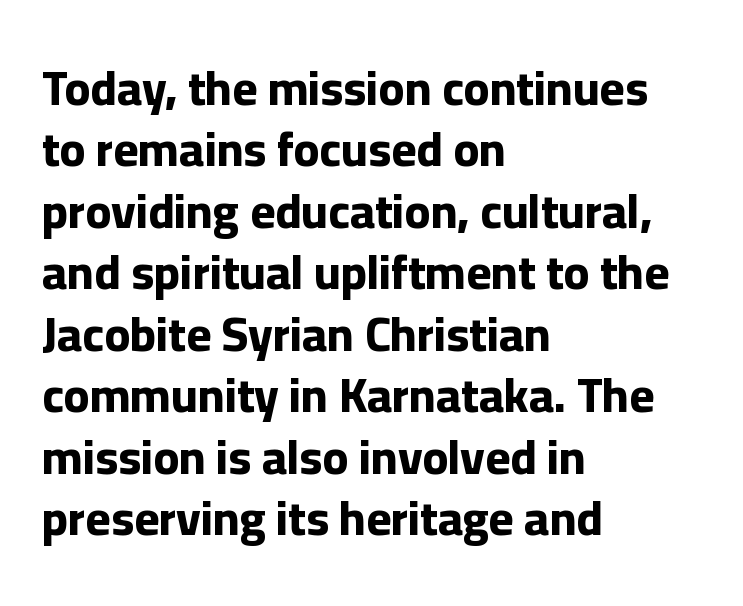
The image shows 48 px bold sans-serif type, upright; set left-aligned, normal line spacing (1.28x), normal letter spacing, not underlined; low stroke contrast and a medium x-height.
